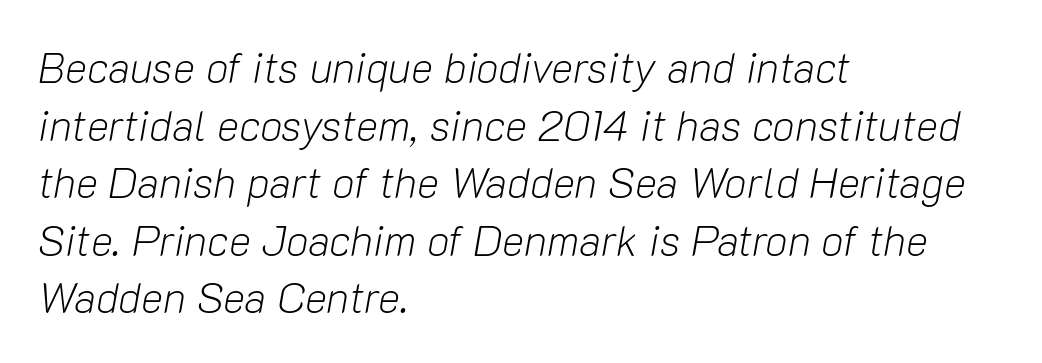
Q: Is the text bold? A: No.
Q: Is the text italic (slanted)? A: Yes, it leans right by about 10 degrees.
Q: Is the text underlined? A: No.
Q: How is the paragraph aligned? A: Left-aligned.
Q: Is the spacing between letters normal or unusually wide? A: Normal.
Q: Is the spacing between lines tight, normal or loose? A: Normal.
Q: Width (condensed, normal, or wide)? A: Normal.
Q: Stroke contrast? A: Low.
Q: x-height? A: Medium.
Q: Monospaced? A: No.
